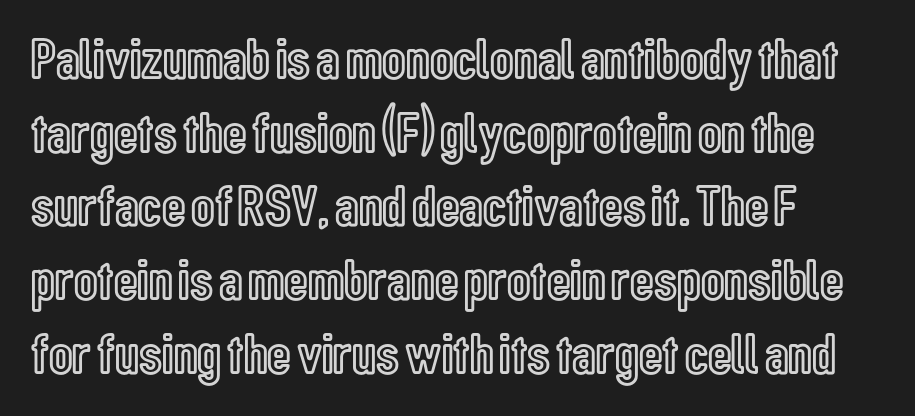
Q: Is the text italic (slanted)? A: No, it is upright.
Q: Is the text underlined? A: No.
Q: How is the paragraph aligned? A: Left-aligned.
Q: Is the spacing between letters normal or unusually wide? A: Normal.
Q: Is the spacing between lines tight, normal or loose? A: Normal.
Q: Width (condensed, normal, or wide)? A: Condensed.
Q: x-height? A: Medium.
Q: Monospaced? A: No.
